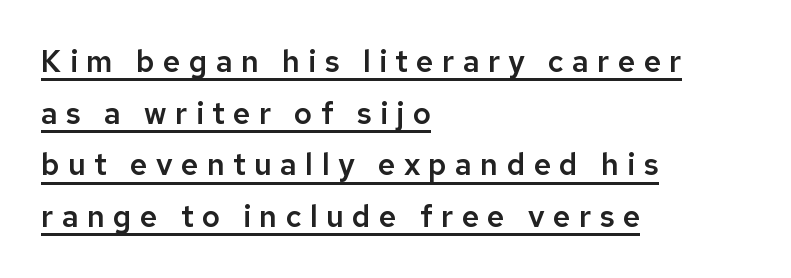
These lines are rendered in a variable-pitch font. The ragged edge is on the right, which tells us the setting is flush left. Every character sits straight up, as roman type does. The face used here is a sans, in the tradition of grotesques and geometrics. Spacing between characters has been opened up far beyond the box default.
